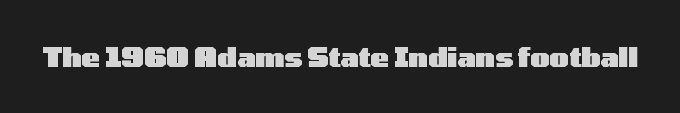
{"italic": "no", "bold": "yes", "underline": "no", "letter_spacing": "normal", "letter_spacing_em": 0.0, "glyph_px": 27}
